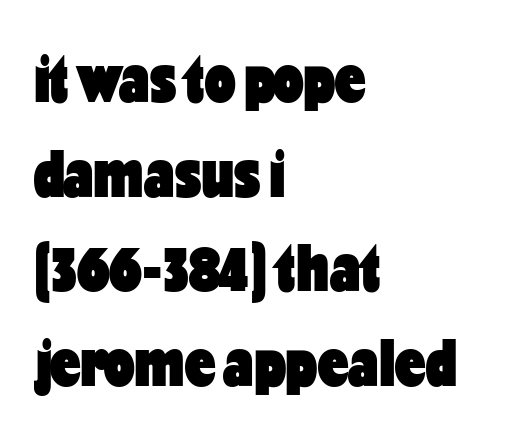
The type sits square on the baseline with zero lean. Rule under the text: the space is simply empty. These lines keep a tight, regular rhythm from letter to letter. This is heavy type, rendered in bold.
